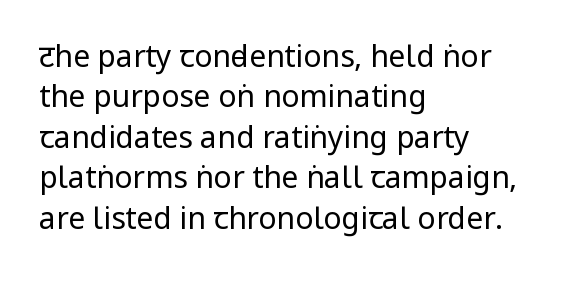
{"serif": "no", "italic": "no", "bold": "no", "weight": "regular", "width": "condensed", "stroke_contrast": "low", "underline": "no", "align": "left", "line_spacing": "normal", "line_spacing_ratio": 1.35, "letter_spacing": "normal", "letter_spacing_em": 0.0, "glyph_px": 30}
